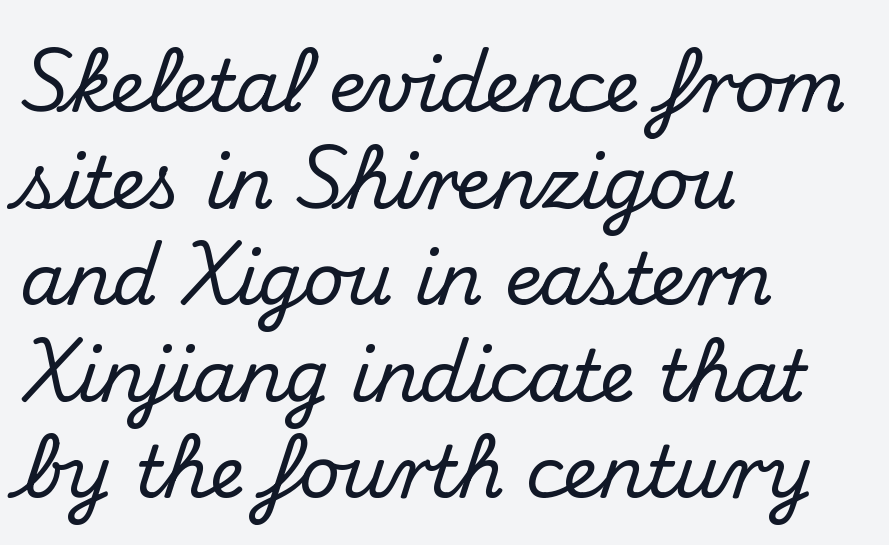
Q: Is the text italic (slanted)? A: Yes.
Q: Is the typeface a serif or a sans-serif typeface? A: Serif.
Q: Is the text underlined? A: No.
Q: How is the paragraph aligned? A: Left-aligned.
Q: Is the spacing between letters normal or unusually wide? A: Normal.
Q: Is the spacing between lines tight, normal or loose? A: Normal.
Q: Width (condensed, normal, or wide)? A: Normal.
Q: Stroke contrast? A: Medium.
Q: x-height? A: Small.
Q: Monospaced? A: No.
